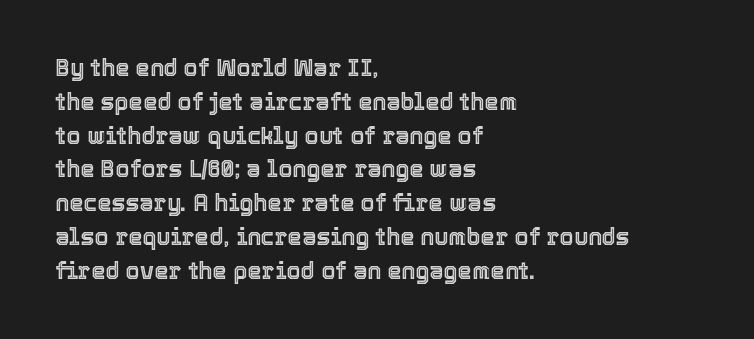
The image shows 23 px text type, upright; set left-aligned, normal line spacing (1.47x), normal letter spacing, not underlined.
